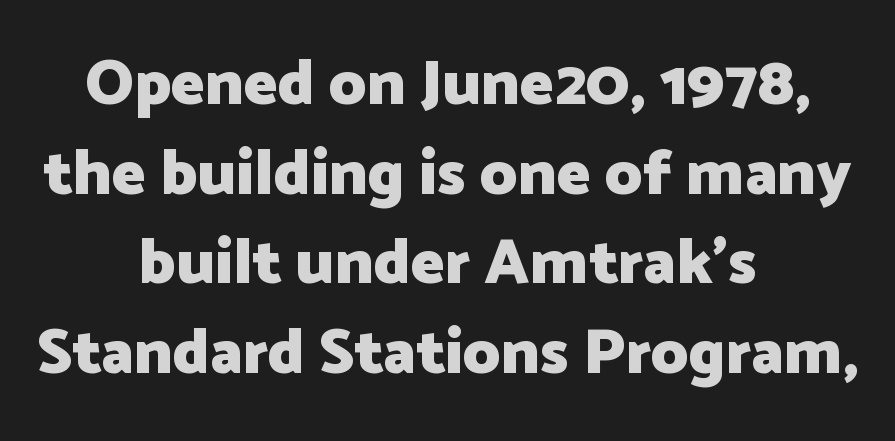
Anything drawn beneath the words? Only blank space. Interline gaps are of average width in this sample. Grotesque or geometric, the face here clearly has no serifs. The letters stand upright; this is a roman face. Character widths vary here, with narrow letters taking less room than wide ones.
